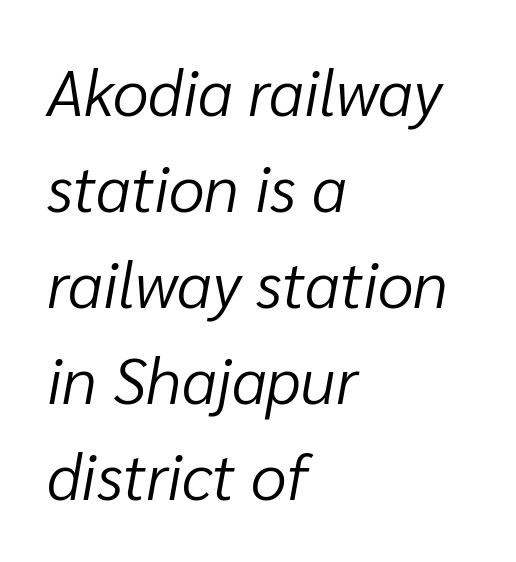
Character widths vary here, with narrow letters taking less room than wide ones. Quick note: underline off. Is the type slanted? Yes — the strokes lean at a clear angle. Baseline-to-baseline distance is the conventional proportion of letter height.
